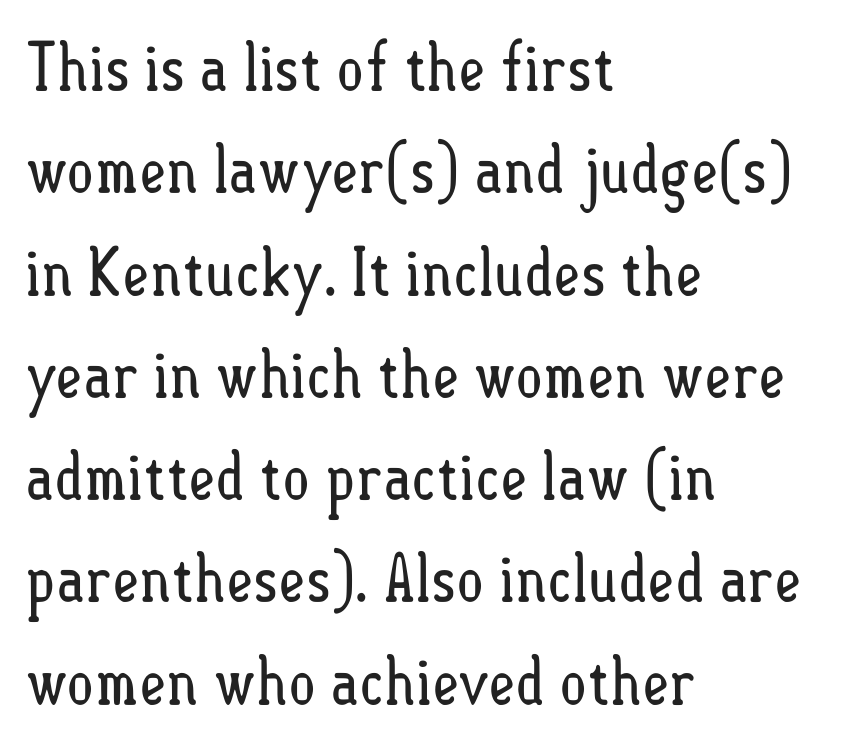
Q: Is the text bold? A: No.
Q: Is the text italic (slanted)? A: No, it is upright.
Q: Is the text underlined? A: No.
Q: How is the paragraph aligned? A: Left-aligned.
Q: Is the spacing between letters normal or unusually wide? A: Normal.
Q: Is the spacing between lines tight, normal or loose? A: Normal.
Q: Width (condensed, normal, or wide)? A: Condensed.
Q: Stroke contrast? A: Low.
Q: x-height? A: Small.
Q: Monospaced? A: No.
